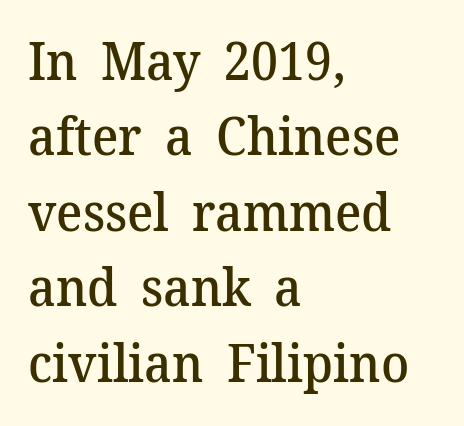
{"serif": "yes", "italic": "no", "bold": "semi", "weight": "semibold", "width": "normal", "stroke_contrast": "medium", "x_height": "medium", "monospaced": "no", "underline": "no", "align": "left", "line_spacing": "normal", "line_spacing_ratio": 1.45, "letter_spacing": "normal", "letter_spacing_em": 0.0, "glyph_px": 52}
